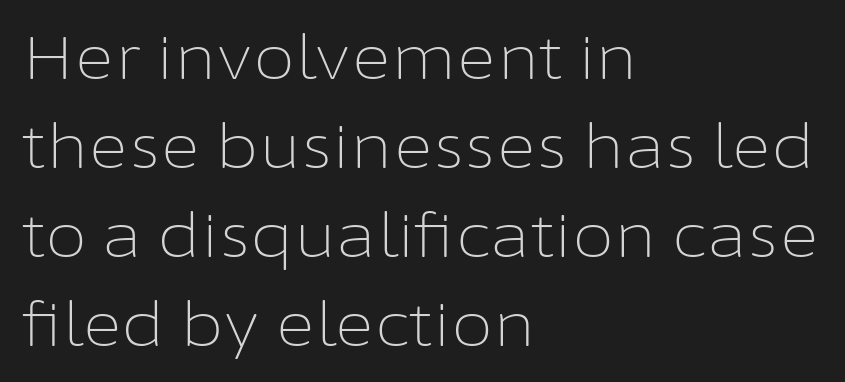
{"serif": "no", "italic": "no", "bold": "no", "weight": "light", "width": "normal", "stroke_contrast": "low", "x_height": "medium", "monospaced": "no", "underline": "no", "align": "left", "line_spacing": "normal", "line_spacing_ratio": 1.46, "letter_spacing": "normal", "letter_spacing_em": 0.0, "glyph_px": 61}
